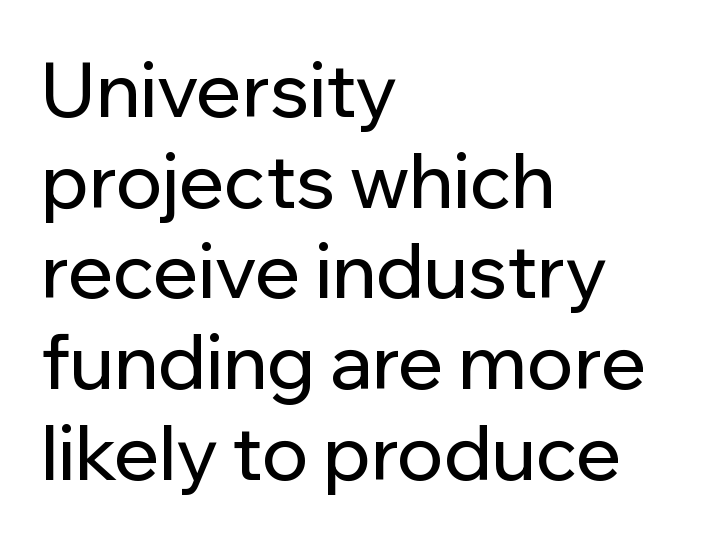
{"serif": "no", "italic": "no", "width": "normal", "stroke_contrast": "low", "x_height": "medium", "monospaced": "no", "underline": "no", "align": "left", "line_spacing_ratio": 1.21, "letter_spacing": "normal", "letter_spacing_em": 0.0, "glyph_px": 75}
